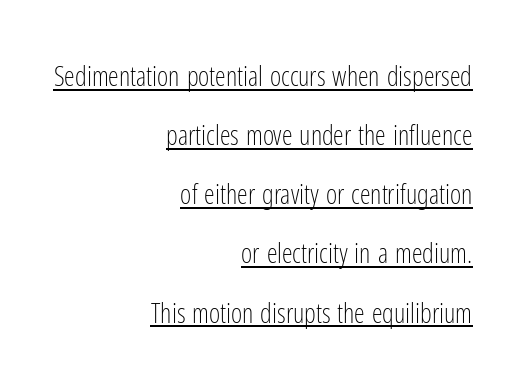
Q: Is the text bold? A: No.
Q: Is the text italic (slanted)? A: No, it is upright.
Q: Is the text underlined? A: Yes.
Q: How is the paragraph aligned? A: Right-aligned.
Q: Is the spacing between letters normal or unusually wide? A: Normal.
Q: Is the spacing between lines tight, normal or loose? A: Loose.
